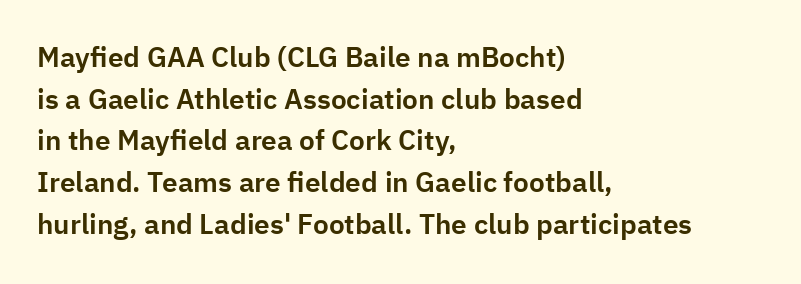
The image shows 28 px sans-serif type, upright; set left-aligned, normal line spacing (1.49x), normal letter spacing, not underlined; low stroke contrast and a medium x-height.
